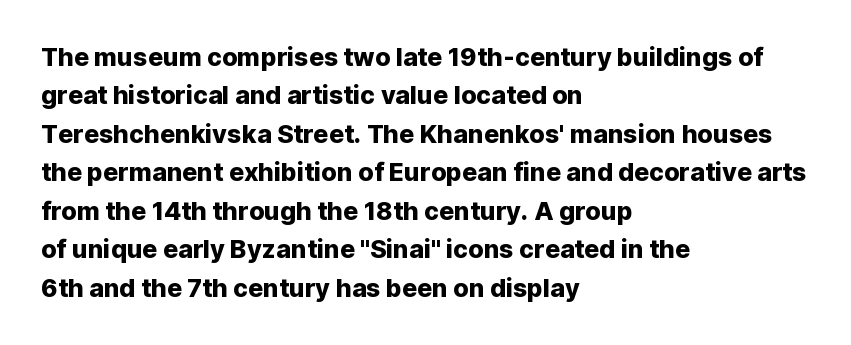
These lines stack with their left ends in a neat column. This is the regular roman posture of the typeface. Leading matches the norm, producing a regular column. No extra tracking has been applied to these lines. Type without underlining.
